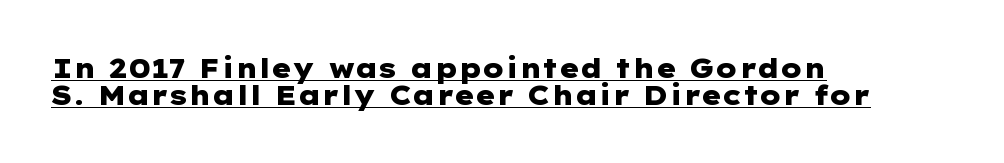
{"italic": "no", "bold": "yes", "underline": "yes", "align": "left", "line_spacing": "tight", "line_spacing_ratio": 0.99, "letter_spacing": "normal", "letter_spacing_em": 0.0, "glyph_px": 27}
